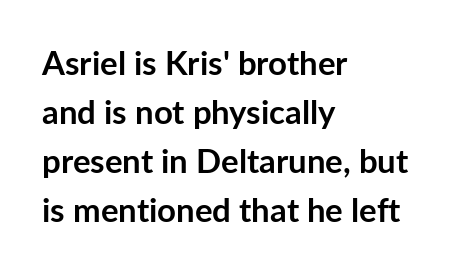
The image shows 33 px semibold sans-serif type, upright; set left-aligned, normal line spacing (1.48x), normal letter spacing, not underlined; low stroke contrast and a medium x-height.
